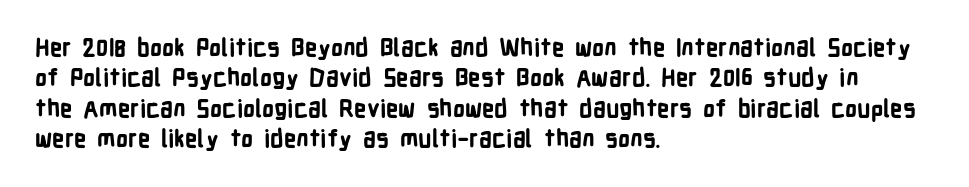
The image shows 24 px bold type, upright; set left-aligned, normal line spacing (1.27x), normal letter spacing, not underlined.
